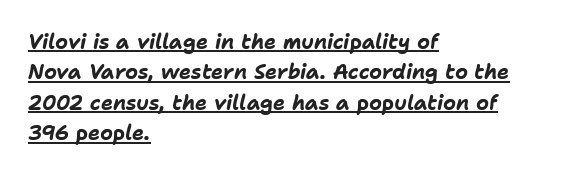
{"italic": "yes", "lean": "right", "slant_degrees": 11, "bold": "yes", "underline": "yes", "align": "left", "line_spacing": "normal", "line_spacing_ratio": 1.52, "letter_spacing": "normal", "letter_spacing_em": 0.0, "glyph_px": 20}
